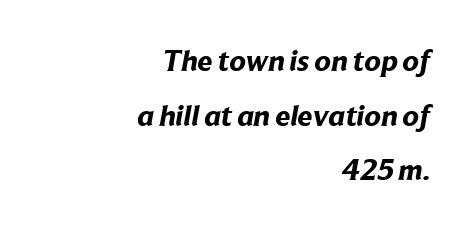
Is this a fixed-width face? No — the glyphs have proportional, varying widths. Font category for this specimen: sans-serif. Standard letterfit; no display-style spreading of the glyphs. Unmarked baselines from the first word to the last. The rendering uses a bold face; every stroke is thick and dark. The paragraph has a hard right edge and a soft left edge.
